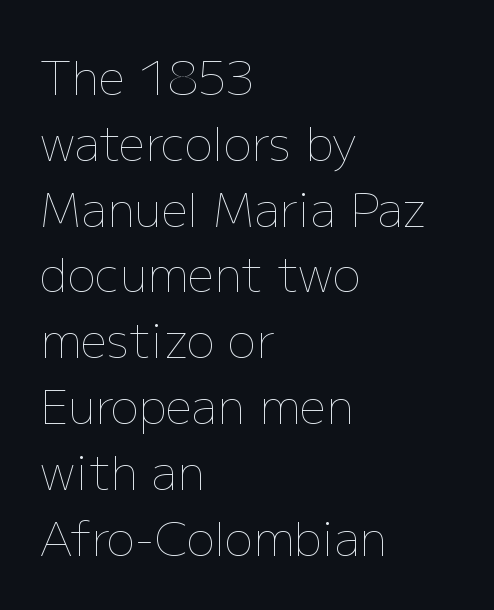
{"italic": "no", "bold": "no", "weight": "thin", "width": "normal", "stroke_contrast": "low", "x_height": "medium", "monospaced": "no", "underline": "no", "align": "left", "line_spacing": "normal", "line_spacing_ratio": 1.4, "letter_spacing": "normal", "letter_spacing_em": 0.0, "glyph_px": 47}
